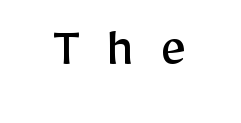
The image shows 58 px regular-weight sans-serif type, upright; set unusually wide letter spacing (+0.46 em), not underlined; low stroke contrast and a medium x-height.
